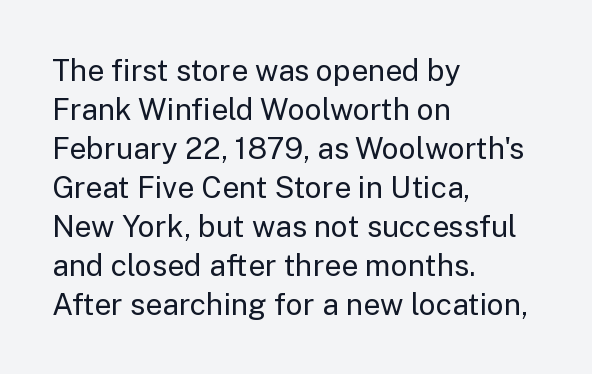
Q: Is the text bold? A: No.
Q: Is the text italic (slanted)? A: No, it is upright.
Q: Is the typeface a serif or a sans-serif typeface? A: Sans-serif.
Q: Is the text underlined? A: No.
Q: How is the paragraph aligned? A: Left-aligned.
Q: Is the spacing between letters normal or unusually wide? A: Normal.
Q: Is the spacing between lines tight, normal or loose? A: Normal.
Q: Width (condensed, normal, or wide)? A: Normal.
Q: Stroke contrast? A: Low.
Q: x-height? A: Medium.
Q: Monospaced? A: No.
